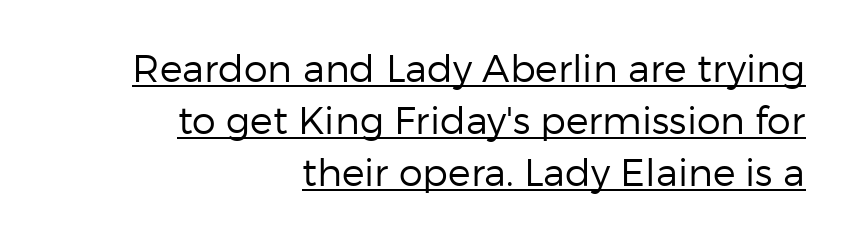
The lines in this sample share a right terminus and differ only in where they begin. The strokes are not fattened; the text isn't bold. Tall strokes in this sample are plumb rather than angled. A typesetter would call this zero additional tracking. The specimen includes a rule beneath the text block's lines.
